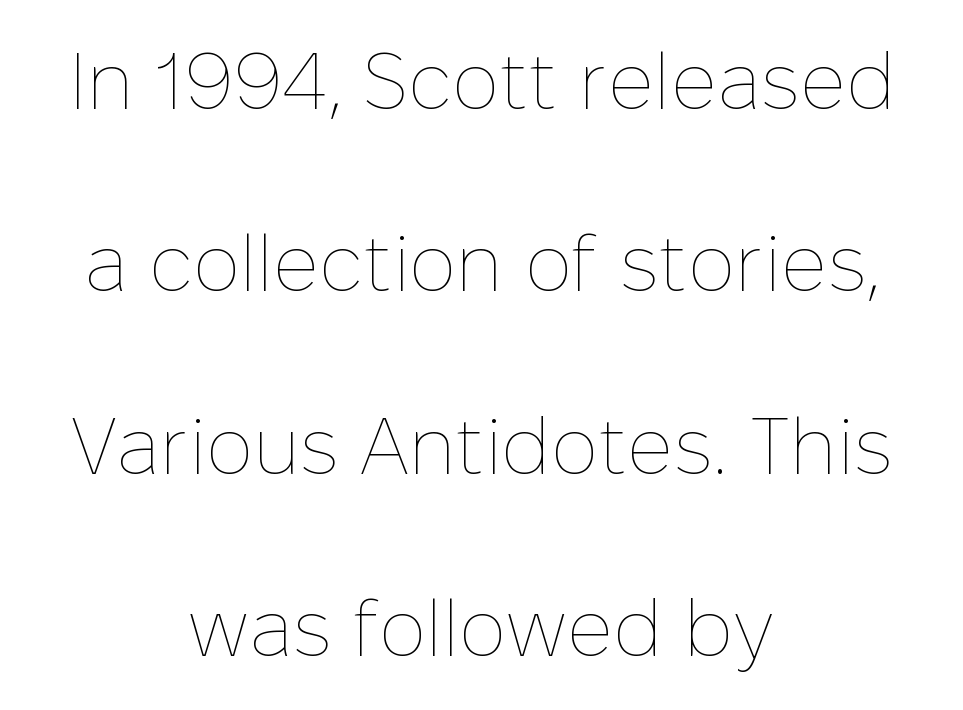
Q: Is the text bold? A: No.
Q: Is the text italic (slanted)? A: No, it is upright.
Q: Is the text underlined? A: No.
Q: How is the paragraph aligned? A: Centered.
Q: Is the spacing between letters normal or unusually wide? A: Normal.
Q: Is the spacing between lines tight, normal or loose? A: Loose.
Q: Width (condensed, normal, or wide)? A: Normal.
Q: Stroke contrast? A: Low.
Q: x-height? A: Medium.
Q: Monospaced? A: No.
